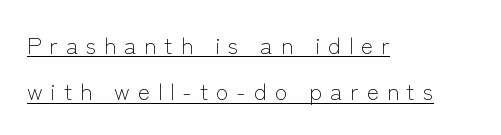
The image shows 23 px text type, upright; set left-aligned, loose line spacing (2.01x), unusually wide letter spacing (+0.34 em), underlined.
